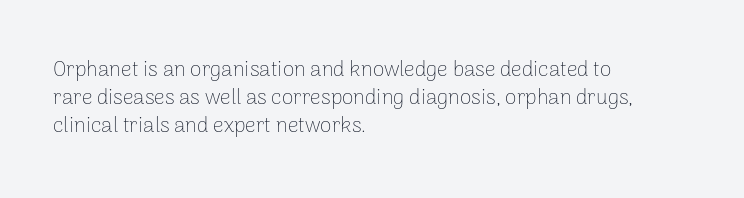
Visually the block forms a straight wall on the left and a jagged coastline on the right. Style check: upright. Bold? No — there's no thickening of the strokes. Notice how descenders clear the ascenders below comfortably — that's standard leading. Each word holds together tightly as a unit, with standard inter-letter gaps.
